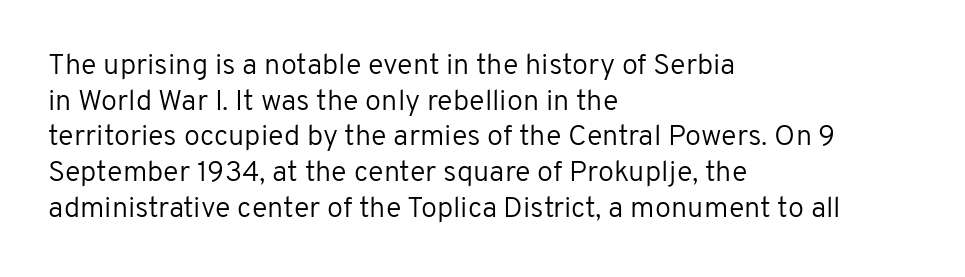
{"serif": "no", "italic": "no", "bold": "no", "weight": "regular", "width": "normal", "stroke_contrast": "low", "x_height": "medium", "monospaced": "no", "underline": "no", "align": "left", "line_spacing_ratio": 1.23, "letter_spacing": "normal", "letter_spacing_em": 0.0, "glyph_px": 29}
